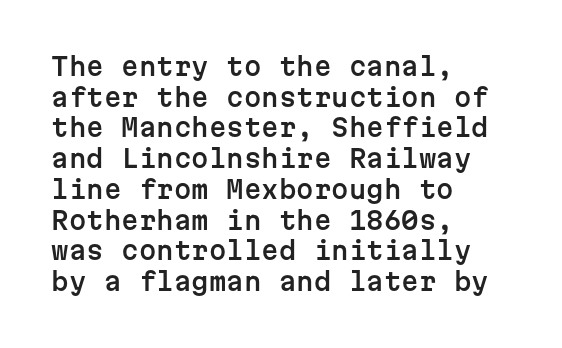
Which margin do the lines hug? The left one — the right edge is uneven. Bare-footed words on every line. Here the glyphs are tracked normally, forming tight word shapes. Does the lettering tilt? It doesn't — this is upright.
